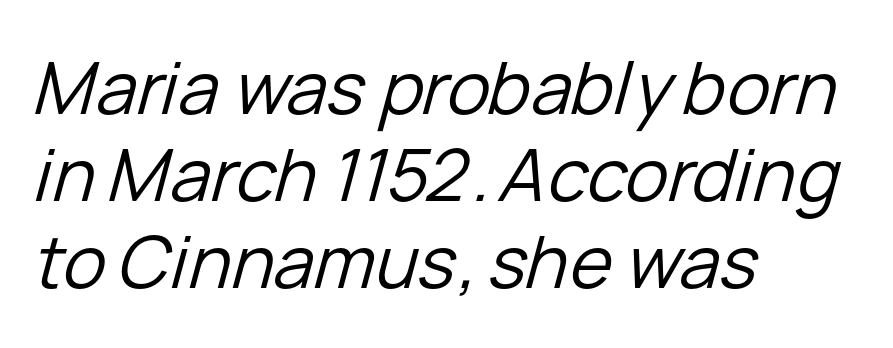
The image shows 72 px regular-weight type, italic (leaning right); set left-aligned, line spacing 1.21x, normal letter spacing, not underlined; low stroke contrast and a medium x-height.
